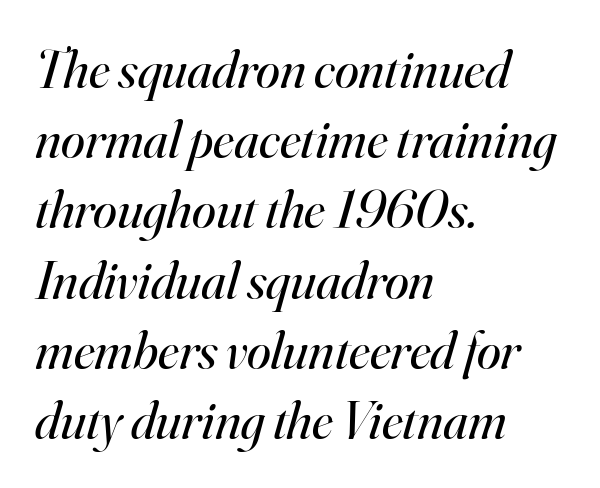
Q: Is the text bold? A: No.
Q: Is the text italic (slanted)? A: Yes, it leans right by about 16 degrees.
Q: Is the typeface a serif or a sans-serif typeface? A: Serif.
Q: Is the text underlined? A: No.
Q: How is the paragraph aligned? A: Left-aligned.
Q: Is the spacing between letters normal or unusually wide? A: Normal.
Q: Is the spacing between lines tight, normal or loose? A: Normal.
Q: Width (condensed, normal, or wide)? A: Normal.
Q: Stroke contrast? A: High.
Q: x-height? A: Small.
Q: Monospaced? A: No.
